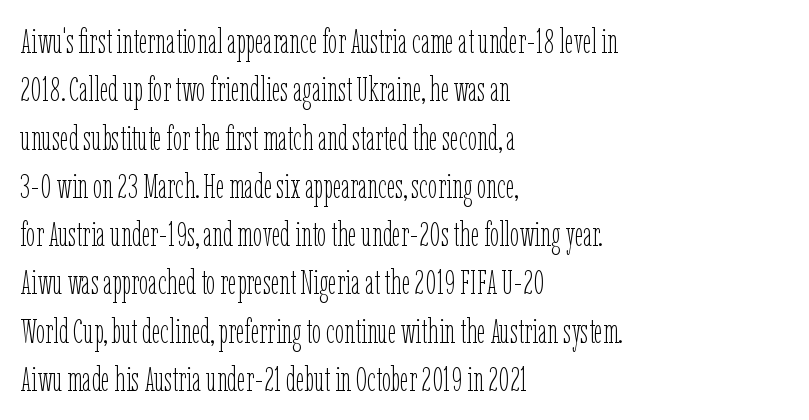
{"italic": "no", "bold": "no", "weight": "thin", "width": "condensed", "stroke_contrast": "low", "x_height": "medium", "monospaced": "no", "underline": "no", "align": "left", "line_spacing": "normal", "line_spacing_ratio": 1.42, "letter_spacing": "normal", "letter_spacing_em": 0.0, "glyph_px": 34}
